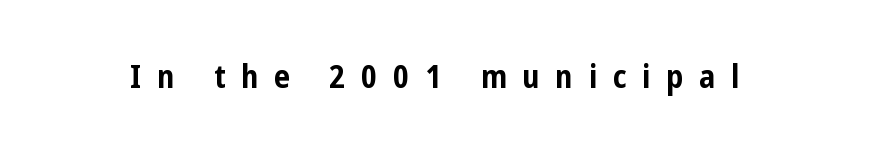
The image shows 32 px bold, condensed sans-serif type, upright; set unusually wide letter spacing (+0.49 em), not underlined; low stroke contrast and a medium x-height.
